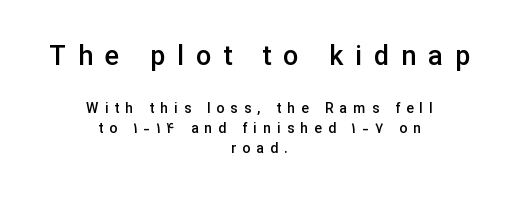
The image shows 27 px text type, upright; set centered, normal line spacing (1.45x), unusually wide letter spacing (+0.44 em), not underlined; the first (top) block is 1.93x larger.
